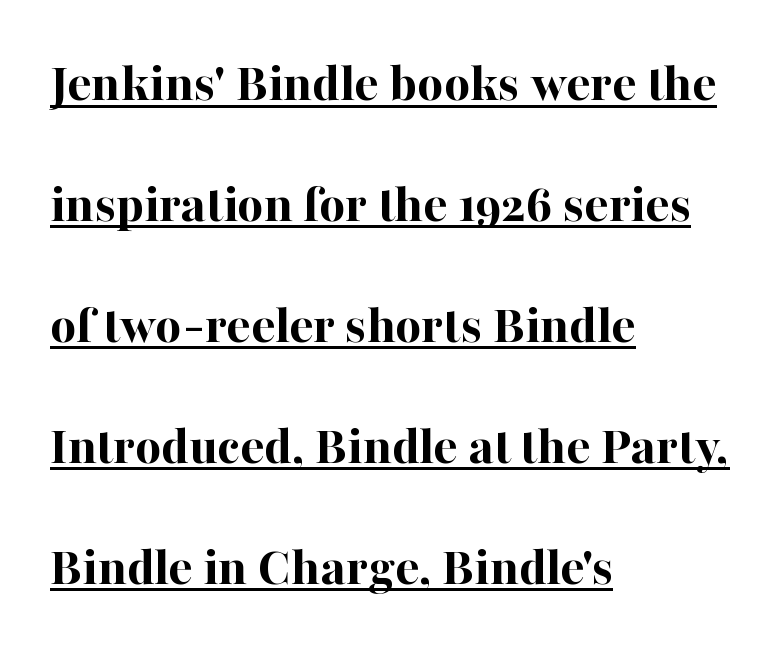
This sample uses a serif face. You could call the tracking neutral — neither tight nor loose. This sample uses an upright cut, with every glyph sitting square on the baseline. The typesetting leans heavy: a genuine bold.
